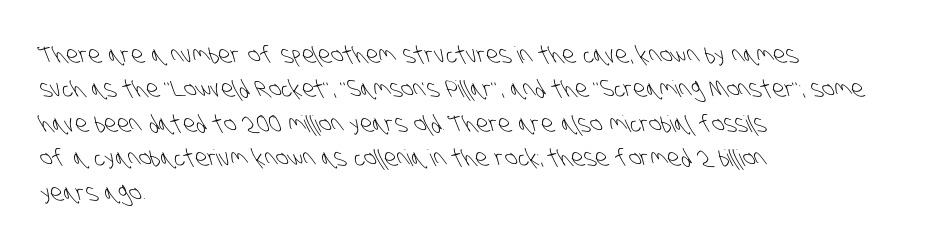
On a weight scale, this lands at 450 or below. Tracking here is standard; glyphs follow each other at the usual distance. Anything drawn beneath the words? Only blank space. Notice how the passage keeps a crisp vertical edge on the left only. The line-height multiplier appears to be the usual default.
